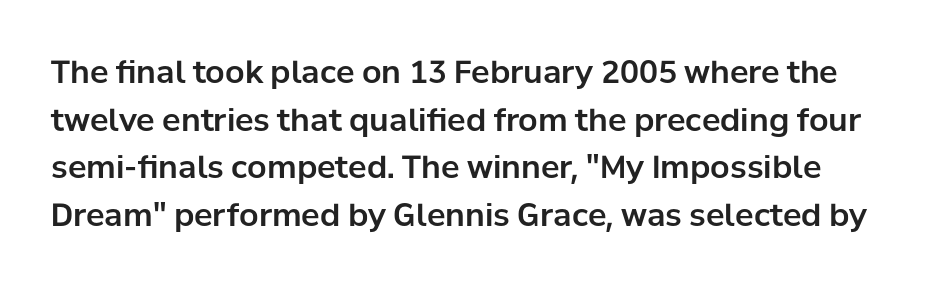
Each letter keeps its own natural width here, so spacing adapts to shape. Check the space under the baseline: it is left empty. Whoever set this chose a conventional vertical rhythm. Default kerning and tracking; the words read as compact shapes. Grotesque or geometric, the face here clearly has no serifs.
